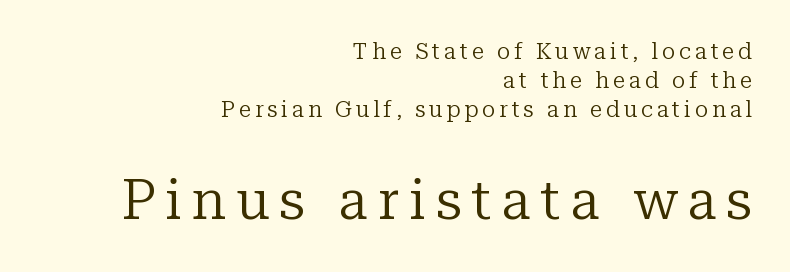
The image shows 55 px regular-weight serif type, upright; set right-aligned, normal line spacing (1.31x), not underlined; the second (bottom) block is 2.5x larger; low stroke contrast and a medium x-height.
